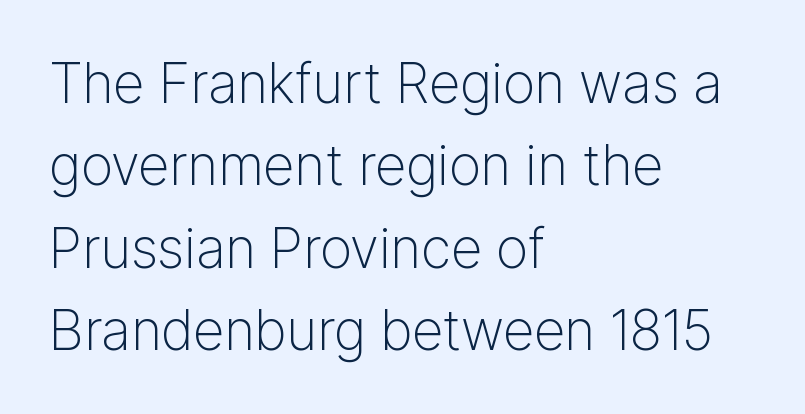
Q: Is the text bold? A: No.
Q: Is the text italic (slanted)? A: No, it is upright.
Q: Is the typeface a serif or a sans-serif typeface? A: Sans-serif.
Q: Is the text underlined? A: No.
Q: How is the paragraph aligned? A: Left-aligned.
Q: Is the spacing between letters normal or unusually wide? A: Normal.
Q: Is the spacing between lines tight, normal or loose? A: Normal.
Q: Width (condensed, normal, or wide)? A: Normal.
Q: Stroke contrast? A: Low.
Q: x-height? A: Medium.
Q: Monospaced? A: No.
